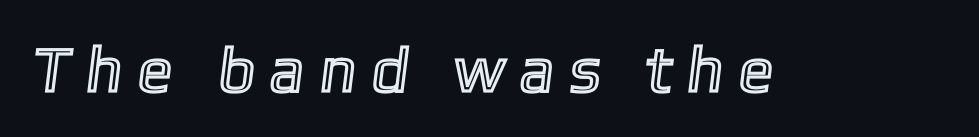
Q: Is the text underlined? A: No.
Q: Is the spacing between letters normal or unusually wide? A: Unusually wide.
Q: Width (condensed, normal, or wide)? A: Normal.
Q: x-height? A: Medium.
Q: Monospaced? A: No.
